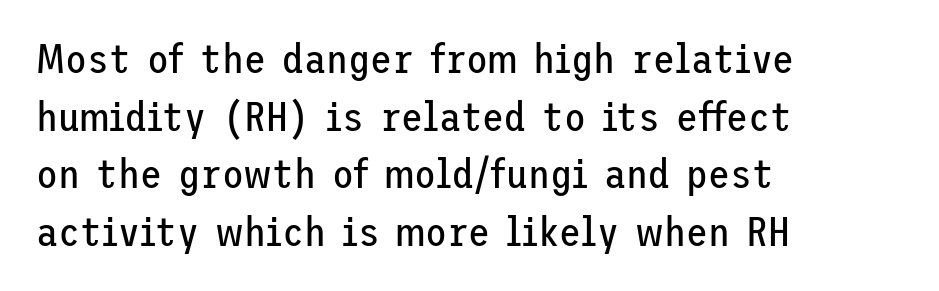
The image shows 40 px regular-weight sans-serif type, upright; set left-aligned, normal line spacing (1.44x), normal letter spacing, not underlined; low stroke contrast and a medium x-height.
